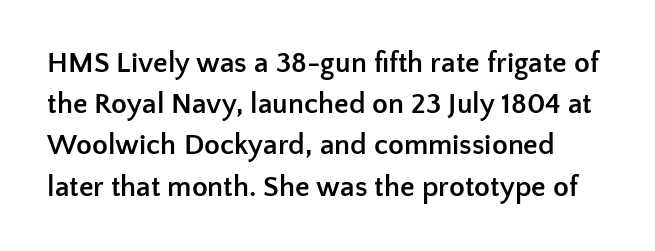
Students, this is bold: see how much ink each stroke carries. When letters stand straight like this, we call the style roman or upright. Inter-character spacing is left at the font's built-in metrics. This sample has the flowing, uneven cadence of proportional lettering. In terms of leading, this rendering sits right in the middle. Type style note: lacks serifs.
